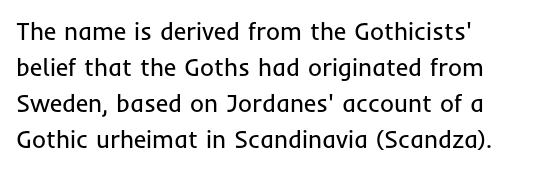
There is no visible air inserted between adjacent glyphs. The rendering anchors every line to the left-hand side. Counters stay open thanks to moderate or lighter strokes. Is there much room between lines? A standard amount, neither cramped nor airy. Type without underlining.
